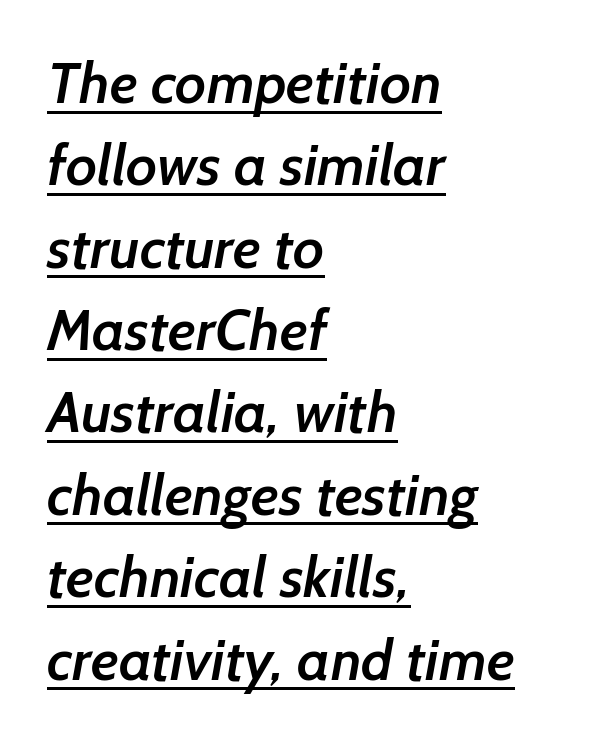
The image shows 58 px semibold sans-serif type; set left-aligned, normal line spacing (1.42x), normal letter spacing, underlined; low stroke contrast and a medium x-height.
